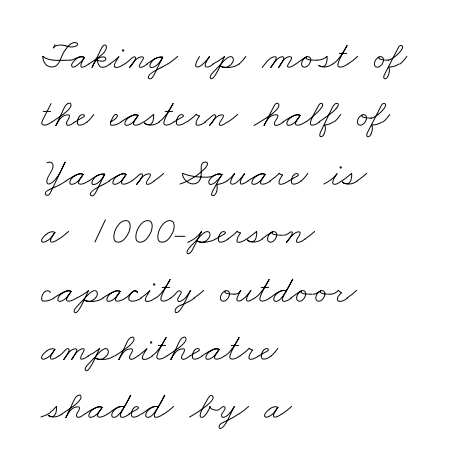
The image shows 40 px thin, wide type; set left-aligned, normal line spacing (1.46x), normal letter spacing, not underlined; low stroke contrast and a small x-height.
